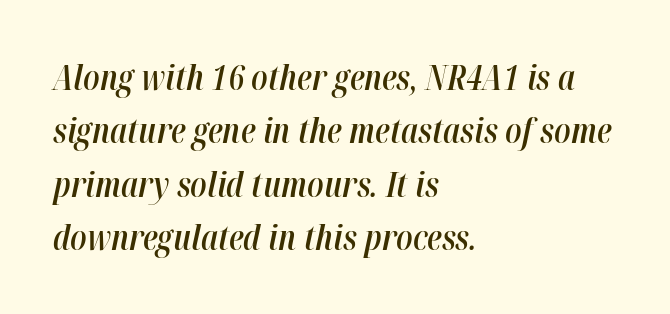
The letters are slanted; this is an italic face. Rule under the text: the space is simply empty. You could not count columns in this text — the font is proportionally spaced. The passage is arranged the way most books set body copy — flush left. Compared with typical paragraphs, the rows here are spaced about the same.
